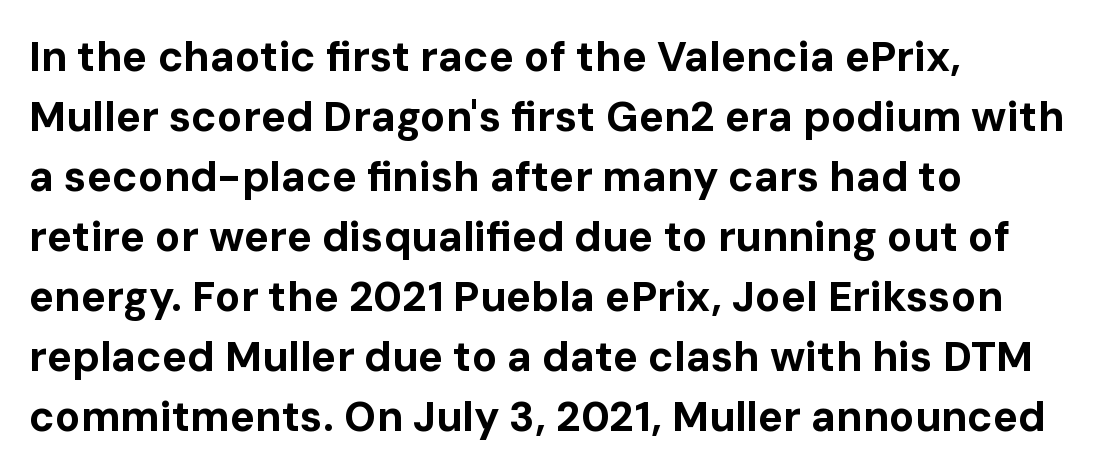
The image shows 42 px bold sans-serif type, upright; set left-aligned, normal line spacing (1.43x), normal letter spacing, not underlined; low stroke contrast and a medium x-height.
